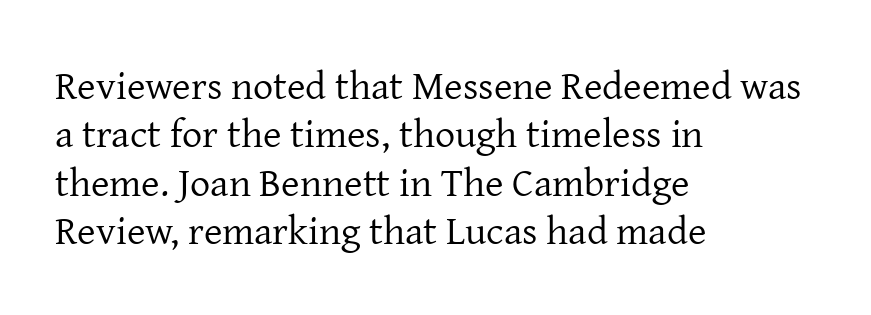
The letters advance in unequal steps, a hallmark of proportional type. No letter is thick-stroked: the sample isn't bold. Note: serifs present on the glyphs. A roman cut, with each character standing at attention. The space beneath each line is pristine and unruled.
